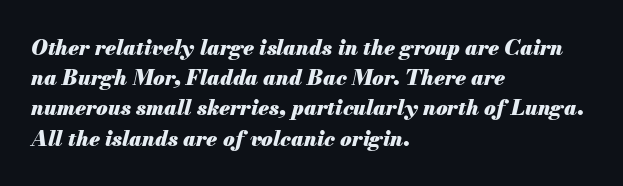
Q: Is the text bold? A: Yes.
Q: Is the text italic (slanted)? A: Yes, it leans right by about 13 degrees.
Q: Is the text underlined? A: No.
Q: How is the paragraph aligned? A: Left-aligned.
Q: Is the spacing between letters normal or unusually wide? A: Normal.
Q: Is the spacing between lines tight, normal or loose? A: Normal.
